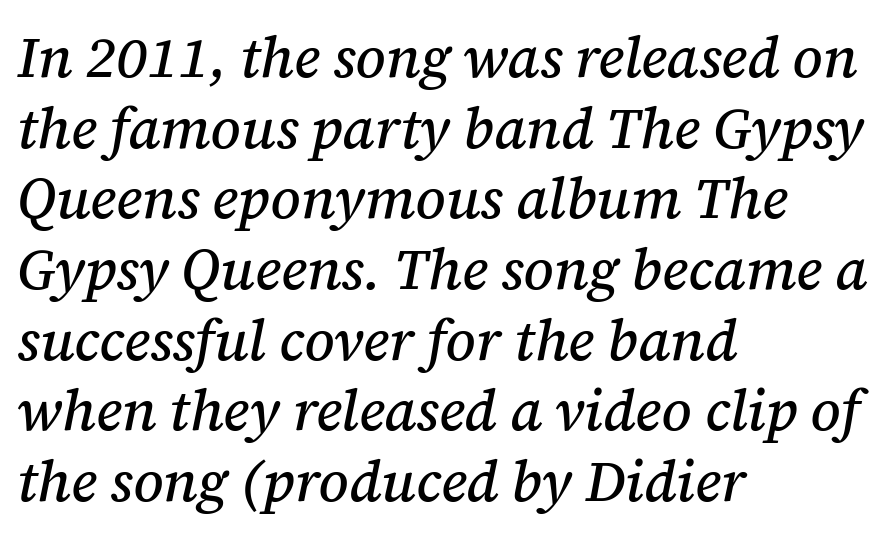
Q: Is the text italic (slanted)? A: Yes, it leans right by about 12 degrees.
Q: Is the typeface a serif or a sans-serif typeface? A: Serif.
Q: Is the text underlined? A: No.
Q: How is the paragraph aligned? A: Left-aligned.
Q: Is the spacing between letters normal or unusually wide? A: Normal.
Q: Width (condensed, normal, or wide)? A: Normal.
Q: Stroke contrast? A: Medium.
Q: x-height? A: Medium.
Q: Monospaced? A: No.
